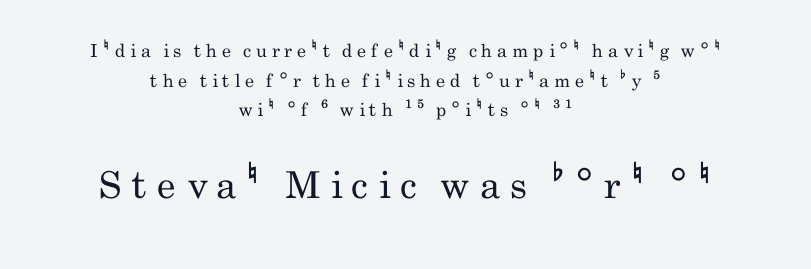
{"serif": "no", "italic": "no", "bold": "no", "weight": "regular", "width": "condensed", "stroke_contrast": "low", "x_height": "small", "monospaced": "no", "underline": "no", "align": "center", "line_spacing": "normal", "line_spacing_ratio": 1.64, "letter_spacing": "wide", "letter_spacing_em": 0.27, "larger_block": "second", "size_ratio": 2.06, "glyph_px": 37}
